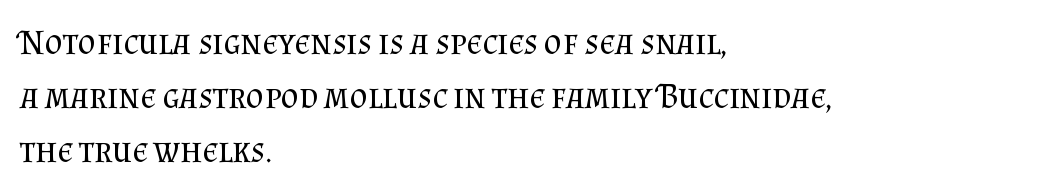
The image shows 35 px regular-weight serif type, upright; set left-aligned, normal line spacing (1.55x), normal letter spacing, not underlined; medium stroke contrast and a small x-height.
